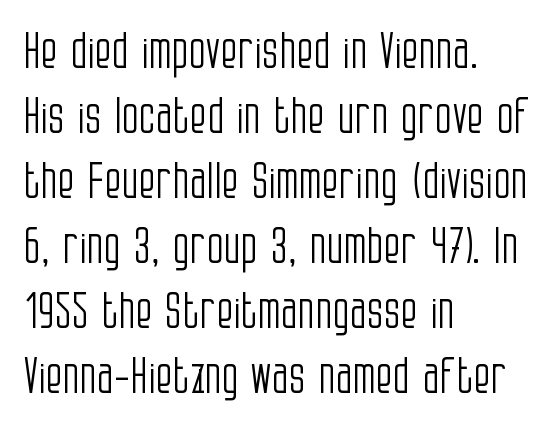
The image shows 50 px light, condensed sans-serif type, upright; set left-aligned, normal line spacing (1.3x), normal letter spacing, not underlined; low stroke contrast and a large x-height.
